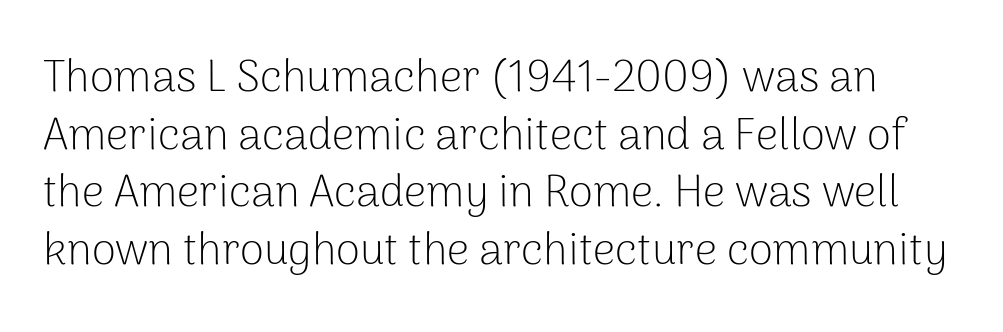
No letter is thick-stroked: the sample isn't bold. Does extra space separate the letters? No, they use regular spacing. Posture: upright roman. The lines sit at an ordinary, default distance from one another. These lines are composed in type without serifs. Plain, unruled lines of type.
